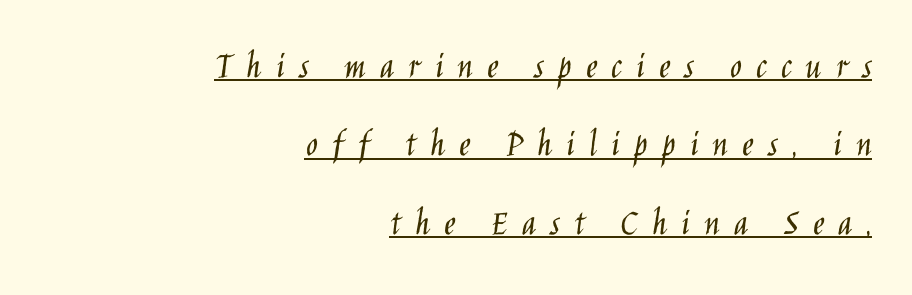
Q: Is the text bold? A: No.
Q: Is the text italic (slanted)? A: Yes.
Q: Is the typeface a serif or a sans-serif typeface? A: Sans-serif.
Q: Is the text underlined? A: Yes.
Q: How is the paragraph aligned? A: Right-aligned.
Q: Is the spacing between letters normal or unusually wide? A: Unusually wide.
Q: Is the spacing between lines tight, normal or loose? A: Loose.
Q: Width (condensed, normal, or wide)? A: Condensed.
Q: Stroke contrast? A: Low.
Q: x-height? A: Large.
Q: Monospaced? A: No.
